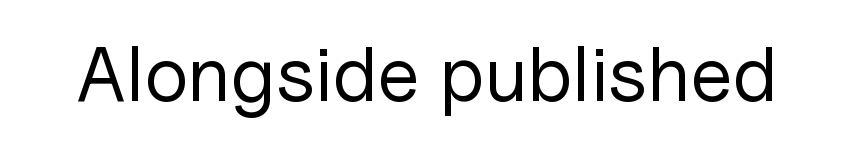
Q: Is the text bold? A: No.
Q: Is the text italic (slanted)? A: No, it is upright.
Q: Is the typeface a serif or a sans-serif typeface? A: Sans-serif.
Q: Is the text underlined? A: No.
Q: Is the spacing between letters normal or unusually wide? A: Normal.
Q: Width (condensed, normal, or wide)? A: Normal.
Q: Stroke contrast? A: Low.
Q: x-height? A: Medium.
Q: Monospaced? A: No.
